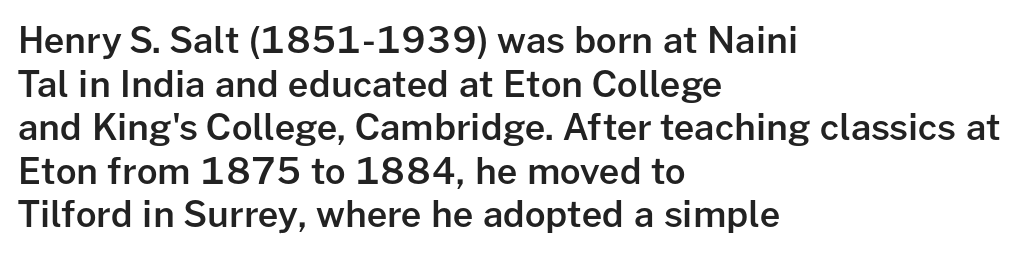
The image shows 36 px semibold sans-serif type, upright; set left-aligned, line spacing 1.21x, normal letter spacing, not underlined; low stroke contrast and a medium x-height.
